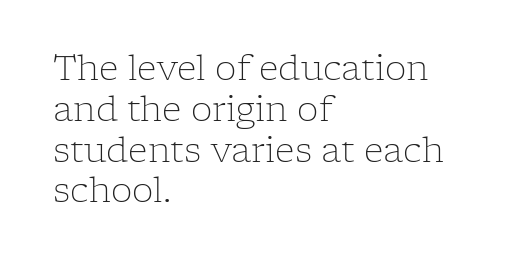
Q: Is the text bold? A: No.
Q: Is the text italic (slanted)? A: No, it is upright.
Q: Is the typeface a serif or a sans-serif typeface? A: Serif.
Q: Is the text underlined? A: No.
Q: How is the paragraph aligned? A: Left-aligned.
Q: Is the spacing between letters normal or unusually wide? A: Normal.
Q: Width (condensed, normal, or wide)? A: Normal.
Q: Stroke contrast? A: Low.
Q: x-height? A: Medium.
Q: Monospaced? A: No.
